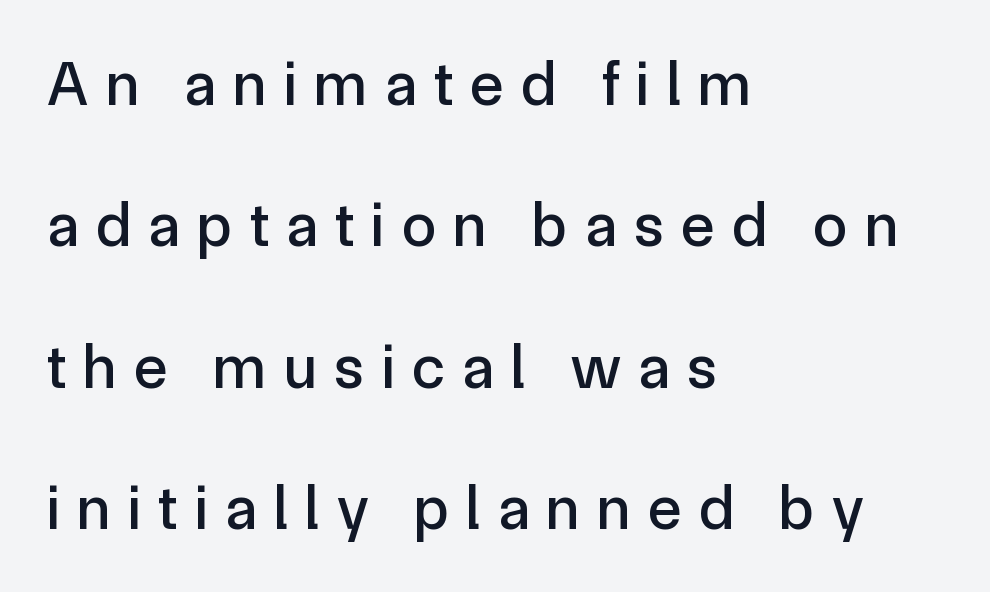
Q: Is the text italic (slanted)? A: No, it is upright.
Q: Is the typeface a serif or a sans-serif typeface? A: Sans-serif.
Q: Is the text underlined? A: No.
Q: How is the paragraph aligned? A: Left-aligned.
Q: Is the spacing between letters normal or unusually wide? A: Unusually wide.
Q: Is the spacing between lines tight, normal or loose? A: Loose.
Q: Width (condensed, normal, or wide)? A: Normal.
Q: x-height? A: Medium.
Q: Monospaced? A: No.
